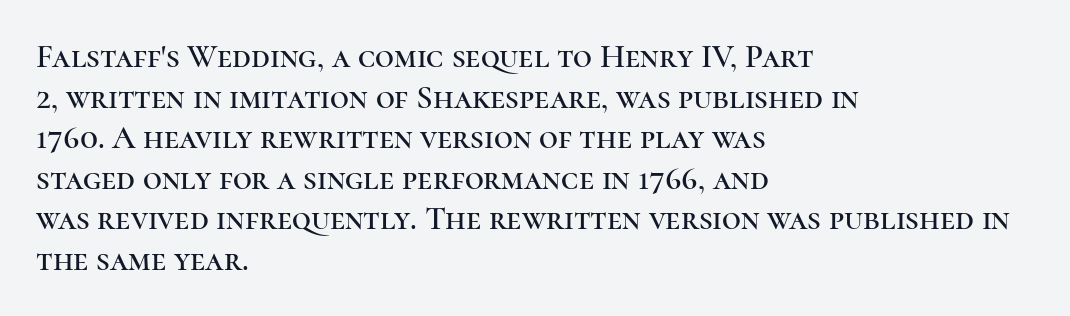
{"serif": "yes", "italic": "no", "width": "normal", "stroke_contrast": "high", "x_height": "medium", "monospaced": "no", "underline": "no", "align": "left", "line_spacing_ratio": 1.23, "letter_spacing": "normal", "letter_spacing_em": 0.0, "glyph_px": 33}
